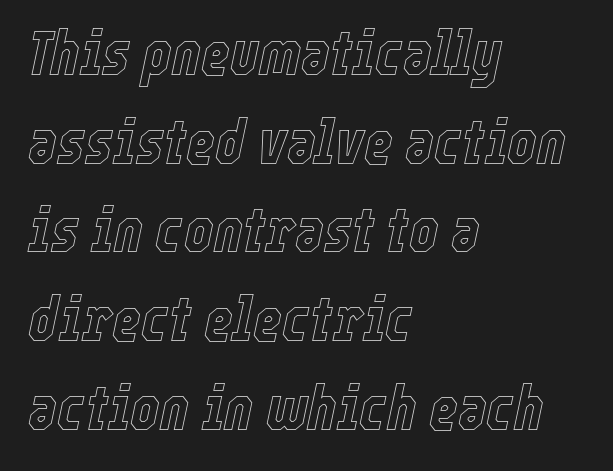
The line-height multiplier appears to be the usual default. The face used here is proportionally spaced, like ordinary book or web type. The specimen reads as italic at a glance. Descenders are the only things crossing below the line. Which margin do the lines hug? The left one — the right edge is uneven. Here the glyphs are tracked normally, forming tight word shapes.
